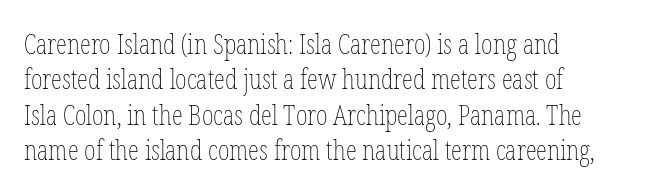
The image shows 28 px thin, condensed type, upright; set left-aligned, normal line spacing (1.26x), normal letter spacing, not underlined; low stroke contrast and a medium x-height.
